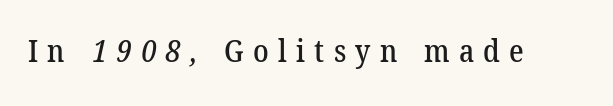
{"serif": "yes", "width": "normal", "stroke_contrast": "low", "x_height": "medium", "monospaced": "no", "underline": "no", "letter_spacing": "wide", "letter_spacing_em": 0.3, "glyph_px": 31}
